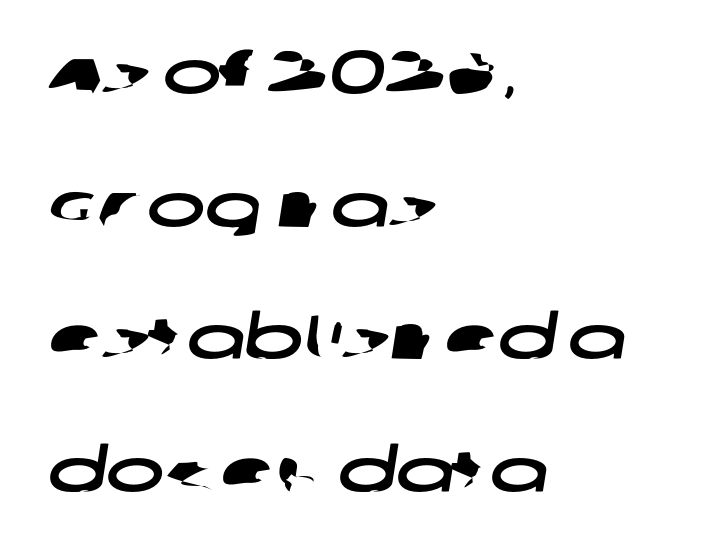
Q: Is the typeface a serif or a sans-serif typeface? A: Sans-serif.
Q: Is the text underlined? A: No.
Q: How is the paragraph aligned? A: Left-aligned.
Q: Is the spacing between letters normal or unusually wide? A: Normal.
Q: Is the spacing between lines tight, normal or loose? A: Loose.
Q: Width (condensed, normal, or wide)? A: Wide.
Q: Stroke contrast? A: Low.
Q: x-height? A: Large.
Q: Monospaced? A: No.
